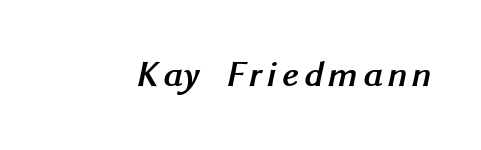
{"serif": "no", "bold": "yes", "weight": "semibold", "width": "normal", "stroke_contrast": "medium", "x_height": "medium", "monospaced": "no", "underline": "no", "glyph_px": 37}
